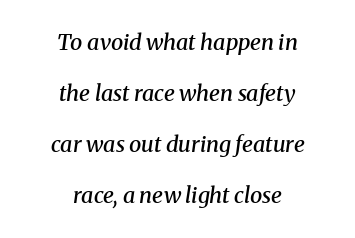
{"italic": "yes", "lean": "right", "slant_degrees": 8, "bold": "semi", "underline": "no", "align": "center", "line_spacing": "loose", "line_spacing_ratio": 2.32, "letter_spacing": "normal", "letter_spacing_em": 0.0, "glyph_px": 22}
